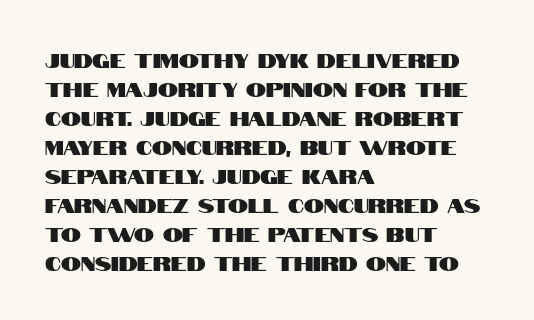
{"italic": "no", "underline": "no", "align": "left", "line_spacing": "normal", "line_spacing_ratio": 1.45, "letter_spacing": "normal", "letter_spacing_em": 0.0, "glyph_px": 20}
